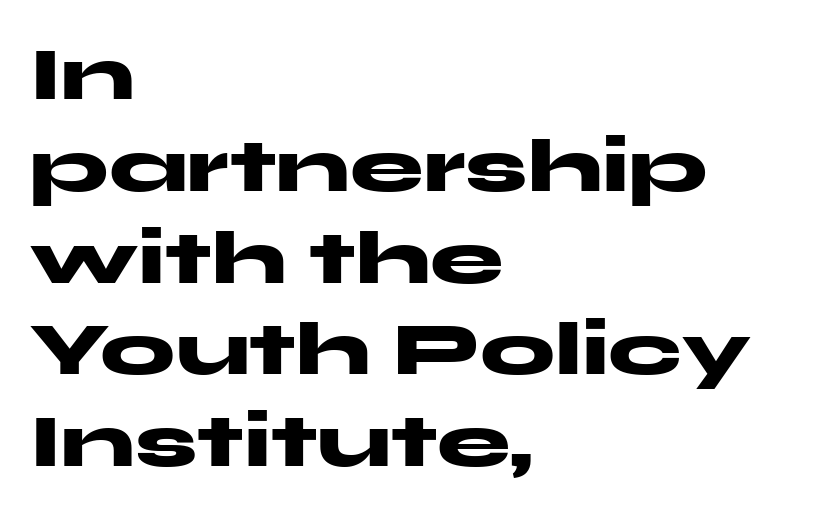
The image shows 74 px heavy, wide sans-serif type, upright; set left-aligned, line spacing 1.24x, normal letter spacing, not underlined; medium stroke contrast and a medium x-height.
